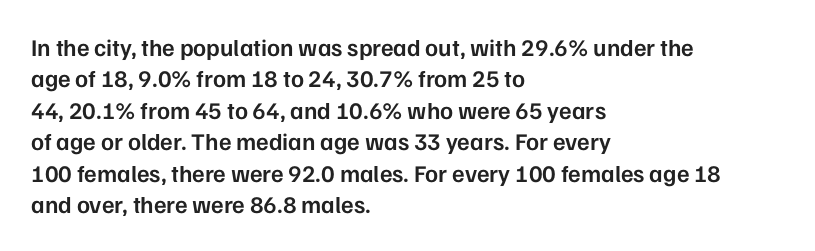
Q: Is the text bold? A: Semi-bold.
Q: Is the text italic (slanted)? A: No, it is upright.
Q: Is the text underlined? A: No.
Q: How is the paragraph aligned? A: Left-aligned.
Q: Is the spacing between letters normal or unusually wide? A: Normal.
Q: Is the spacing between lines tight, normal or loose? A: Normal.
